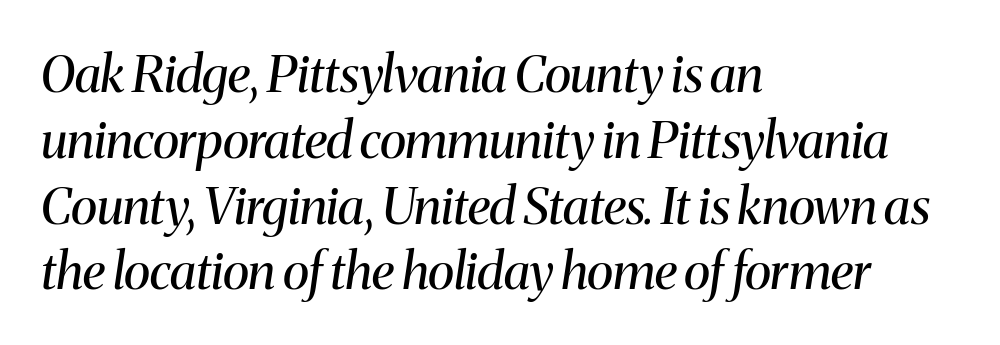
Leftover space on each line is placed entirely after the last word. Looks like regular typesetting: each glyph gets only the width it needs. Vertical spacing — default. This rendering employs a face with finishing strokes, i.e., a serif. Just letters on the line, the space beneath them empty. No letter is thick-stroked: the sample isn't bold.
